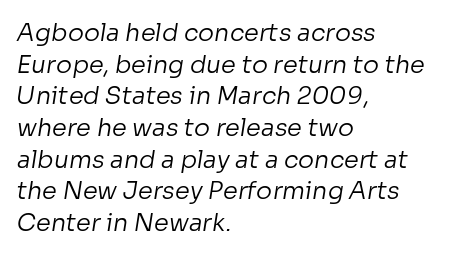
The image shows 24 px text type; set left-aligned, normal line spacing (1.32x), normal letter spacing, not underlined.
